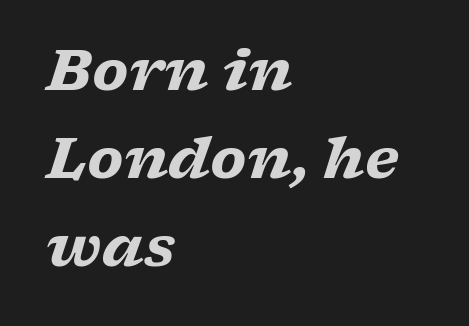
Q: Is the text bold? A: Yes.
Q: Is the text italic (slanted)? A: Yes, it leans right by about 17 degrees.
Q: Is the typeface a serif or a sans-serif typeface? A: Serif.
Q: Is the text underlined? A: No.
Q: How is the paragraph aligned? A: Left-aligned.
Q: Is the spacing between letters normal or unusually wide? A: Normal.
Q: Is the spacing between lines tight, normal or loose? A: Normal.
Q: Width (condensed, normal, or wide)? A: Wide.
Q: Stroke contrast? A: Low.
Q: x-height? A: Medium.
Q: Monospaced? A: No.
